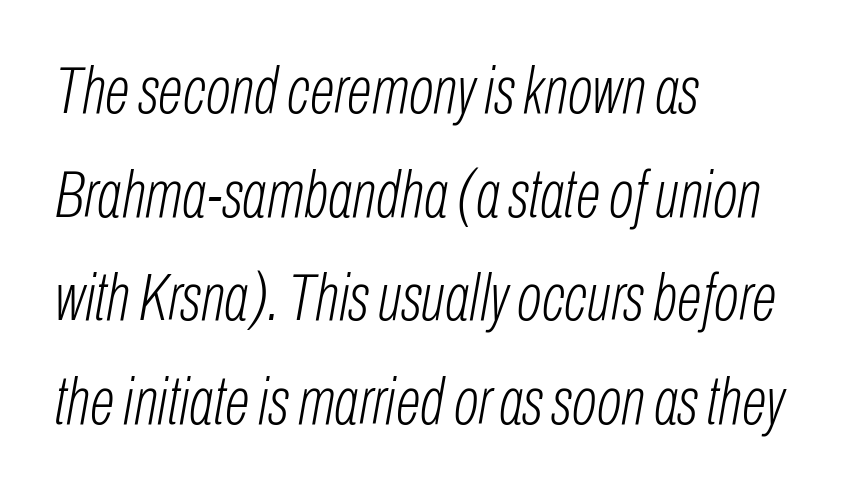
{"italic": "yes", "lean": "right", "slant_degrees": 10, "bold": "no", "weight": "light", "width": "condensed", "stroke_contrast": "low", "x_height": "medium", "monospaced": "no", "underline": "no", "align": "left", "line_spacing": "normal", "line_spacing_ratio": 1.57, "letter_spacing": "normal", "letter_spacing_em": 0.0, "glyph_px": 66}
